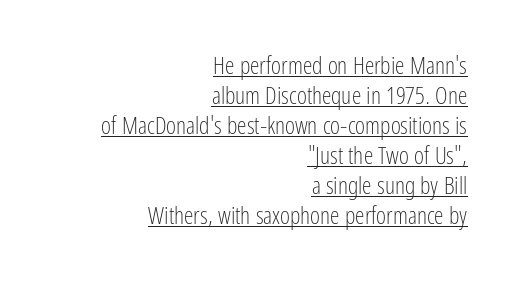
{"italic": "no", "bold": "no", "underline": "yes", "align": "right", "line_spacing": "normal", "line_spacing_ratio": 1.25, "letter_spacing": "normal", "letter_spacing_em": 0.0, "glyph_px": 24}
